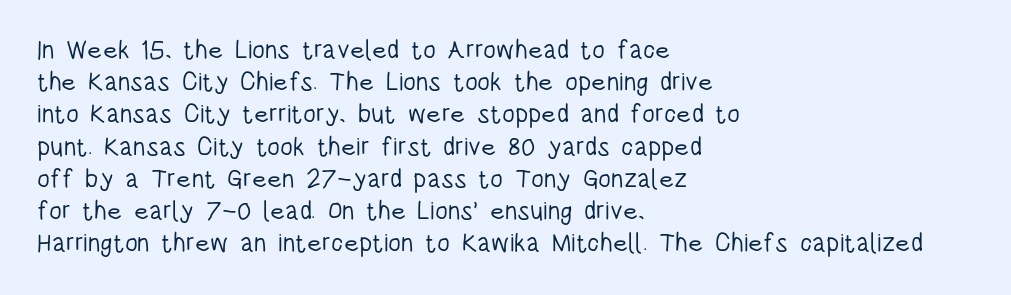
The image shows 26 px text type, upright; set left-aligned, line spacing 1.24x, normal letter spacing, not underlined.
